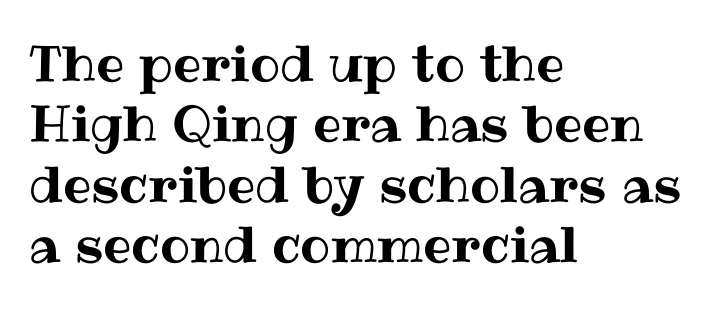
Q: Is the text italic (slanted)? A: No, it is upright.
Q: Is the text underlined? A: No.
Q: How is the paragraph aligned? A: Left-aligned.
Q: Is the spacing between letters normal or unusually wide? A: Normal.
Q: Width (condensed, normal, or wide)? A: Normal.
Q: Stroke contrast? A: Medium.
Q: x-height? A: Medium.
Q: Monospaced? A: No.
